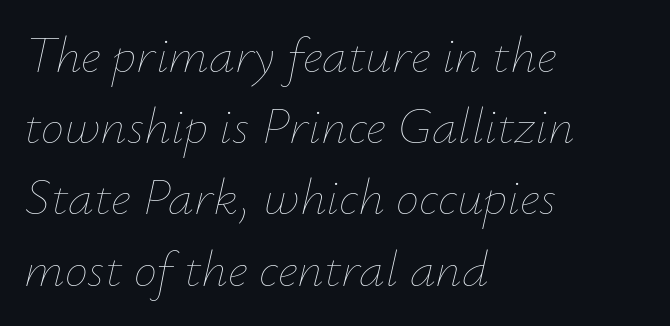
The words here are not underlined. A typesetter would mark this as italic. Look at the tracking — it's just the regular setting, nothing added. Weight: regular or lighter.
